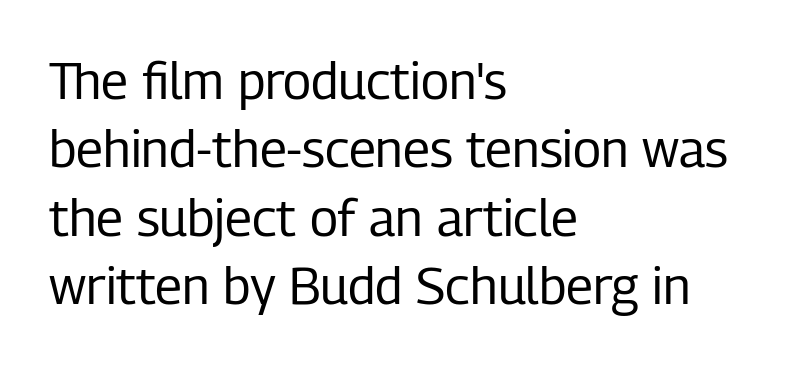
Line spacing here is normal. Caption: multi-line text, flush left, ragged right. The font is comparable to plain body text, perhaps lighter. Character widths vary here, with narrow letters taking less room than wide ones.
